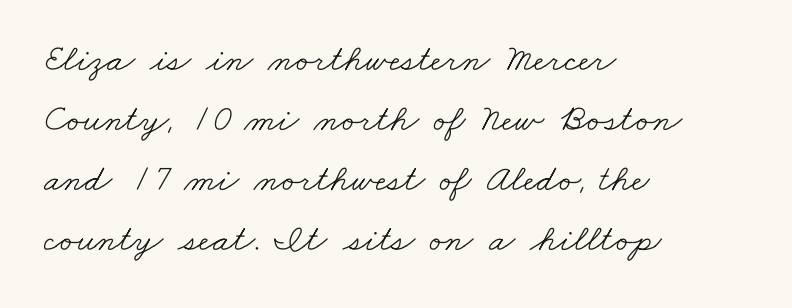
The image shows 38 px light, wide serif type; set left-aligned, normal line spacing (1.58x), normal letter spacing, not underlined; low stroke contrast and a small x-height.
